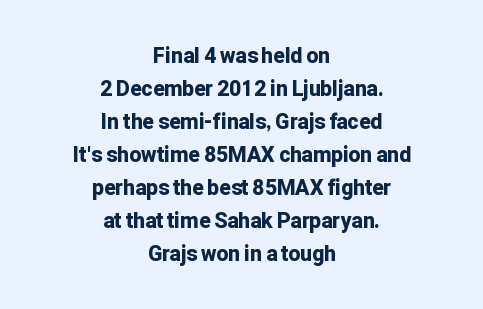
{"italic": "no", "bold": "yes", "underline": "no", "align": "center", "line_spacing": "normal", "line_spacing_ratio": 1.57, "letter_spacing": "normal", "letter_spacing_em": 0.0, "glyph_px": 21}
